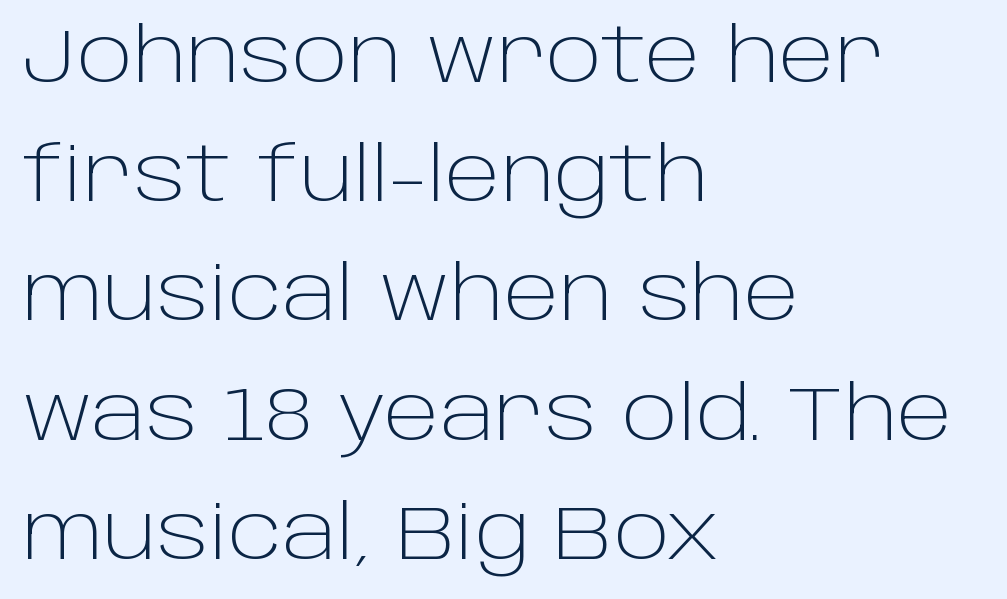
{"serif": "no", "italic": "no", "bold": "no", "weight": "light", "width": "normal", "stroke_contrast": "low", "x_height": "large", "monospaced": "no", "underline": "no", "align": "left", "line_spacing": "normal", "line_spacing_ratio": 1.59, "letter_spacing": "normal", "letter_spacing_em": 0.0, "glyph_px": 75}
